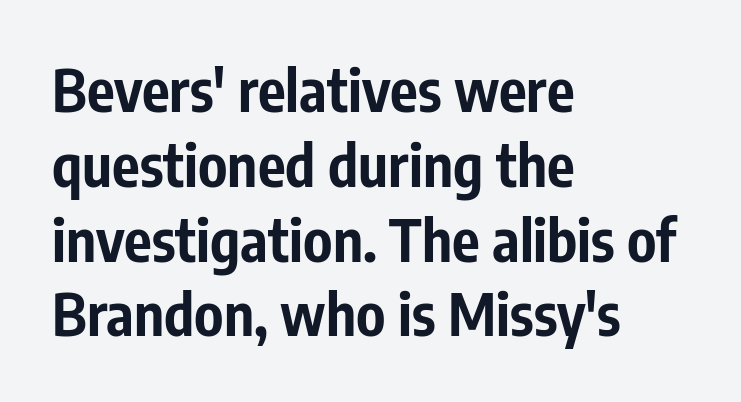
Q: Is the text bold? A: Yes.
Q: Is the text italic (slanted)? A: No, it is upright.
Q: Is the typeface a serif or a sans-serif typeface? A: Sans-serif.
Q: Is the text underlined? A: No.
Q: How is the paragraph aligned? A: Left-aligned.
Q: Is the spacing between letters normal or unusually wide? A: Normal.
Q: Is the spacing between lines tight, normal or loose? A: Normal.
Q: Width (condensed, normal, or wide)? A: Condensed.
Q: Stroke contrast? A: Low.
Q: x-height? A: Medium.
Q: Monospaced? A: No.
